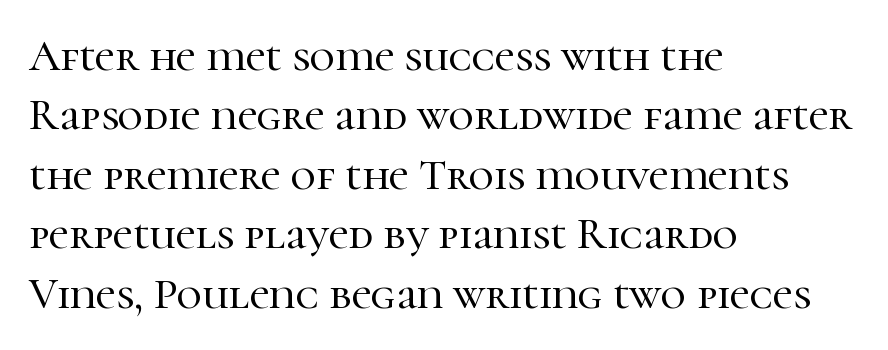
The paragraph has a hard left edge and a soft right edge. A serif font was chosen for this passage. Is there any slant? The stems are plumb. No word sits above an underline. Each letter keeps its own natural width here, so spacing adapts to shape.
